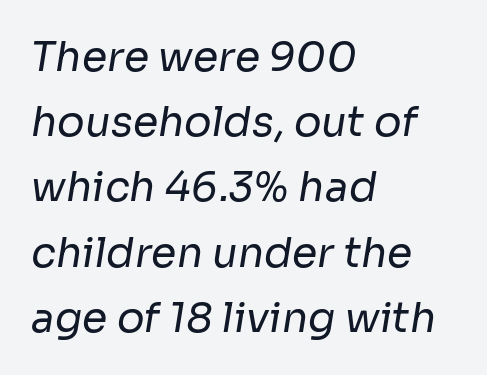
{"serif": "no", "bold": "no", "weight": "regular", "width": "normal", "stroke_contrast": "low", "x_height": "medium", "monospaced": "no", "underline": "no", "align": "left", "line_spacing": "normal", "line_spacing_ratio": 1.59, "letter_spacing": "normal", "letter_spacing_em": 0.0, "glyph_px": 41}
